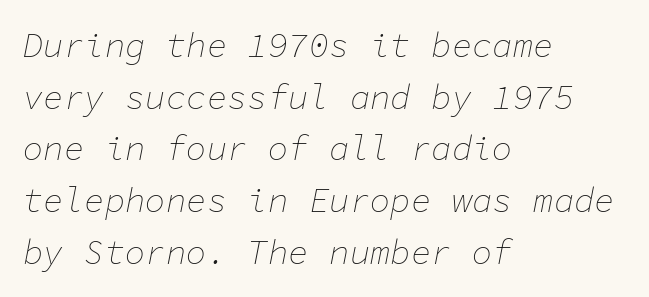
Does the lettering tilt? It does — this is italic. Default kerning and tracking; the words read as compact shapes. Does the leading feel generous? No, just average. The passage shown is not bold in any degree. Here the designer chose a console-style face with uniform glyph widths. Leftover space on each line is placed entirely after the last word.
